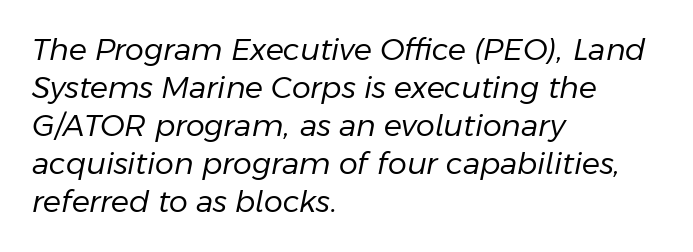
Q: Is the text bold? A: No.
Q: Is the text italic (slanted)? A: Yes, it leans right by about 11 degrees.
Q: Is the text underlined? A: No.
Q: How is the paragraph aligned? A: Left-aligned.
Q: Is the spacing between letters normal or unusually wide? A: Normal.
Q: Is the spacing between lines tight, normal or loose? A: Normal.
Q: Width (condensed, normal, or wide)? A: Normal.
Q: Stroke contrast? A: Low.
Q: x-height? A: Medium.
Q: Monospaced? A: No.
